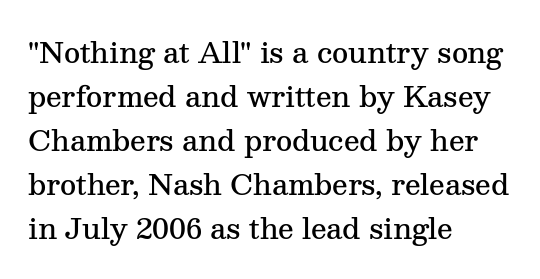
Q: Is the text bold? A: Semi-bold.
Q: Is the text italic (slanted)? A: No, it is upright.
Q: Is the typeface a serif or a sans-serif typeface? A: Serif.
Q: Is the text underlined? A: No.
Q: How is the paragraph aligned? A: Left-aligned.
Q: Is the spacing between letters normal or unusually wide? A: Normal.
Q: Is the spacing between lines tight, normal or loose? A: Normal.
Q: Width (condensed, normal, or wide)? A: Normal.
Q: Stroke contrast? A: Medium.
Q: x-height? A: Medium.
Q: Monospaced? A: No.
